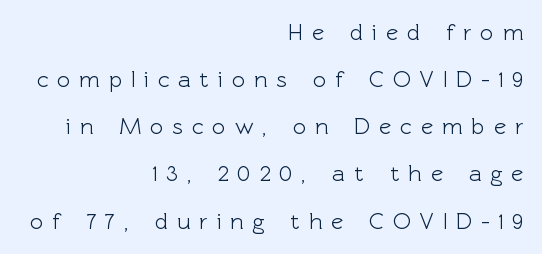
The image shows 23 px text type, upright; set right-aligned, loose line spacing (2.05x), unusually wide letter spacing (+0.39 em), not underlined.
